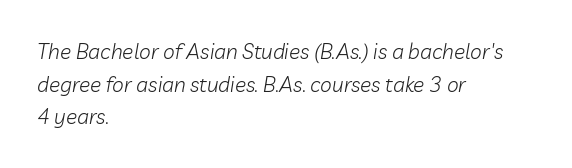
Q: Is the text bold? A: No.
Q: Is the text italic (slanted)? A: Yes, it leans right by about 10 degrees.
Q: Is the text underlined? A: No.
Q: How is the paragraph aligned? A: Left-aligned.
Q: Is the spacing between letters normal or unusually wide? A: Normal.
Q: Is the spacing between lines tight, normal or loose? A: Normal.
